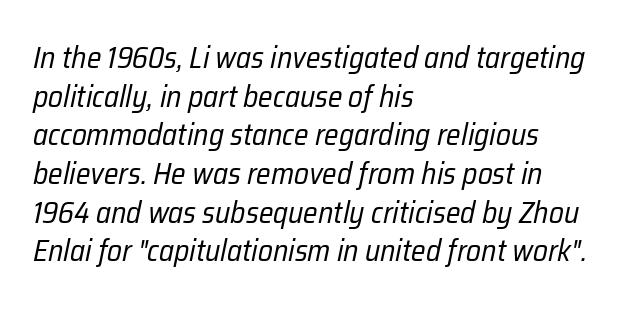
{"italic": "yes", "lean": "right", "slant_degrees": 12, "bold": "no", "weight": "regular", "width": "condensed", "stroke_contrast": "low", "x_height": "medium", "monospaced": "no", "underline": "no", "align": "left", "line_spacing": "normal", "line_spacing_ratio": 1.29, "letter_spacing": "normal", "letter_spacing_em": 0.0, "glyph_px": 30}
